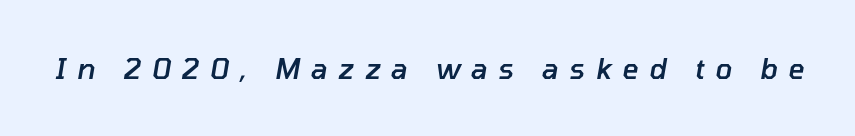
{"italic": "yes", "lean": "right", "slant_degrees": 10, "bold": "semi", "weight": "semibold", "width": "normal", "stroke_contrast": "low", "x_height": "medium", "monospaced": "no", "underline": "no", "letter_spacing": "wide", "letter_spacing_em": 0.38, "glyph_px": 28}
